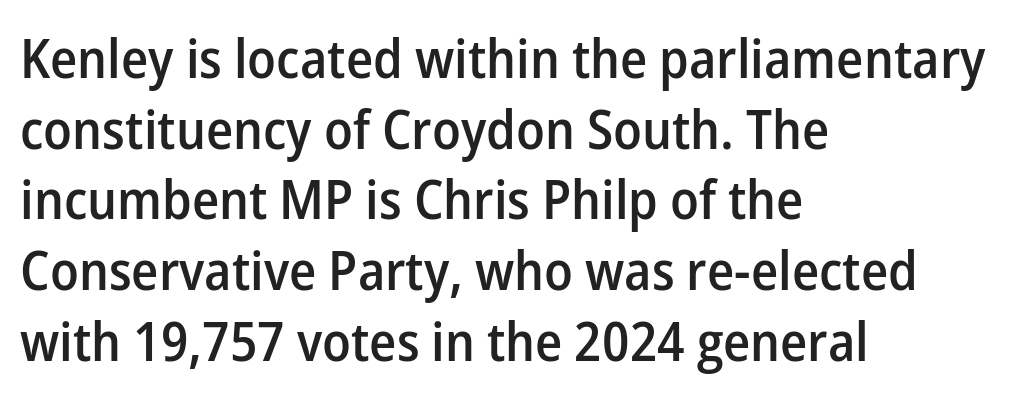
Q: Is the text bold? A: Semi-bold.
Q: Is the text italic (slanted)? A: No, it is upright.
Q: Is the typeface a serif or a sans-serif typeface? A: Sans-serif.
Q: Is the text underlined? A: No.
Q: How is the paragraph aligned? A: Left-aligned.
Q: Is the spacing between letters normal or unusually wide? A: Normal.
Q: Is the spacing between lines tight, normal or loose? A: Normal.
Q: Width (condensed, normal, or wide)? A: Normal.
Q: Stroke contrast? A: Low.
Q: x-height? A: Medium.
Q: Monospaced? A: No.
